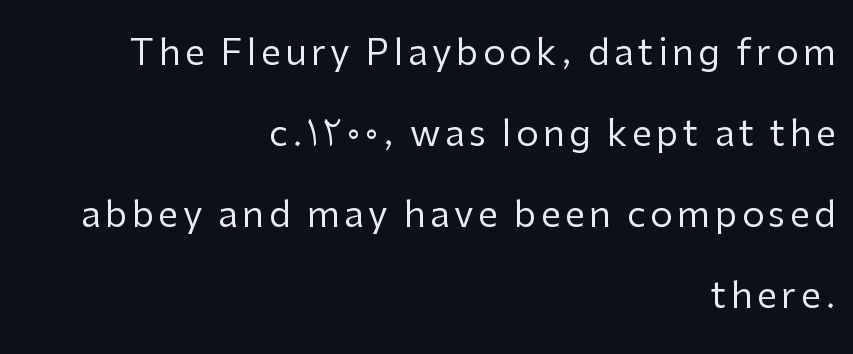
The image shows 36 px regular-weight sans-serif type, upright; set right-aligned, loose line spacing (2.25x), not underlined; low stroke contrast and a medium x-height.
